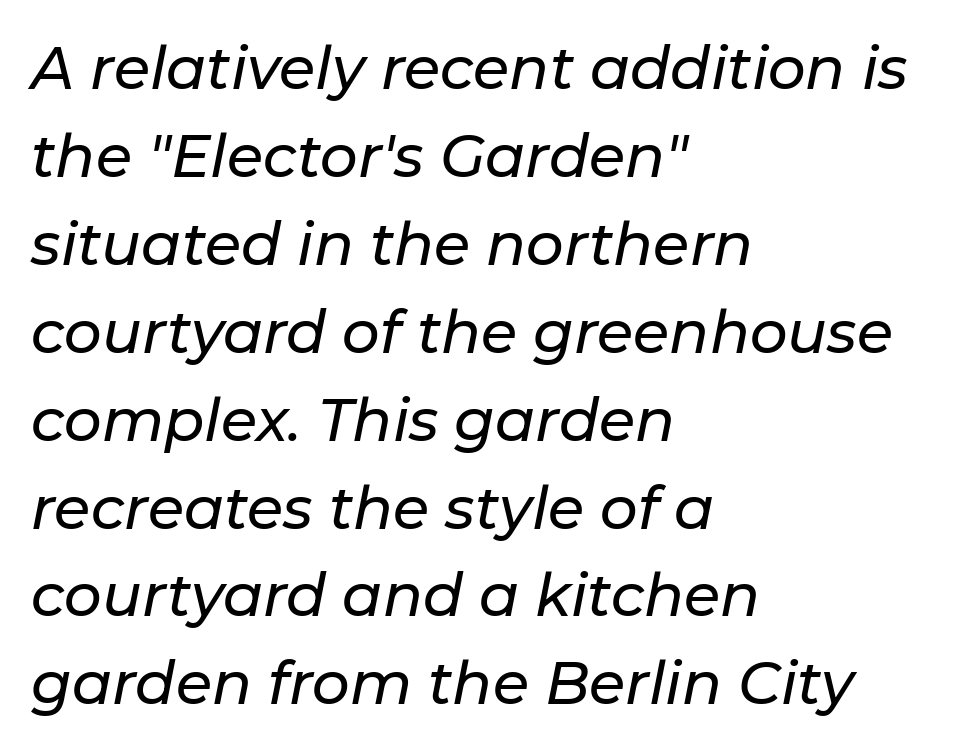
{"italic": "yes", "lean": "right", "slant_degrees": 11, "width": "normal", "stroke_contrast": "low", "x_height": "medium", "monospaced": "no", "underline": "no", "align": "left", "line_spacing": "normal", "line_spacing_ratio": 1.49, "letter_spacing": "normal", "letter_spacing_em": 0.0, "glyph_px": 59}
